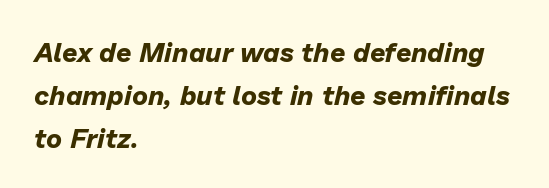
{"italic": "yes", "lean": "right", "slant_degrees": 13, "bold": "yes", "underline": "no", "align": "left", "line_spacing": "normal", "line_spacing_ratio": 1.59, "letter_spacing": "normal", "letter_spacing_em": 0.0, "glyph_px": 27}
